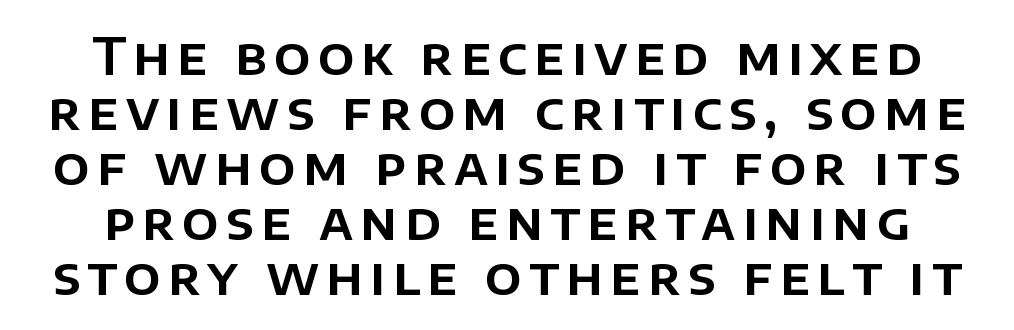
Q: Is the text italic (slanted)? A: No, it is upright.
Q: Is the typeface a serif or a sans-serif typeface? A: Sans-serif.
Q: Is the text underlined? A: No.
Q: Is the spacing between lines tight, normal or loose? A: Tight.
Q: Width (condensed, normal, or wide)? A: Normal.
Q: Stroke contrast? A: Low.
Q: x-height? A: Large.
Q: Monospaced? A: No.
